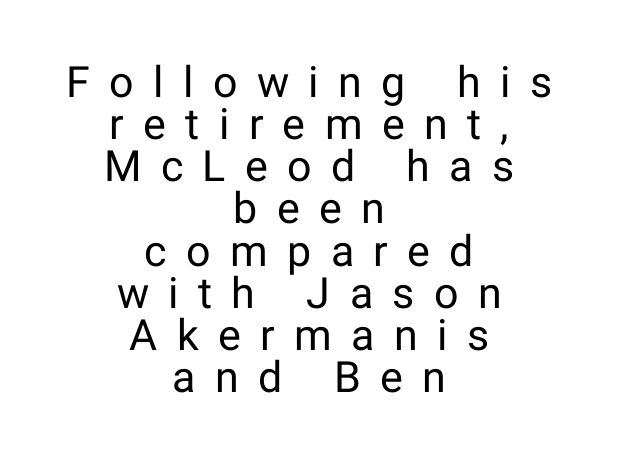
Q: Is the text bold? A: No.
Q: Is the text italic (slanted)? A: No, it is upright.
Q: Is the typeface a serif or a sans-serif typeface? A: Sans-serif.
Q: Is the text underlined? A: No.
Q: How is the paragraph aligned? A: Centered.
Q: Is the spacing between letters normal or unusually wide? A: Unusually wide.
Q: Is the spacing between lines tight, normal or loose? A: Tight.
Q: Width (condensed, normal, or wide)? A: Normal.
Q: Stroke contrast? A: Low.
Q: x-height? A: Medium.
Q: Monospaced? A: No.
